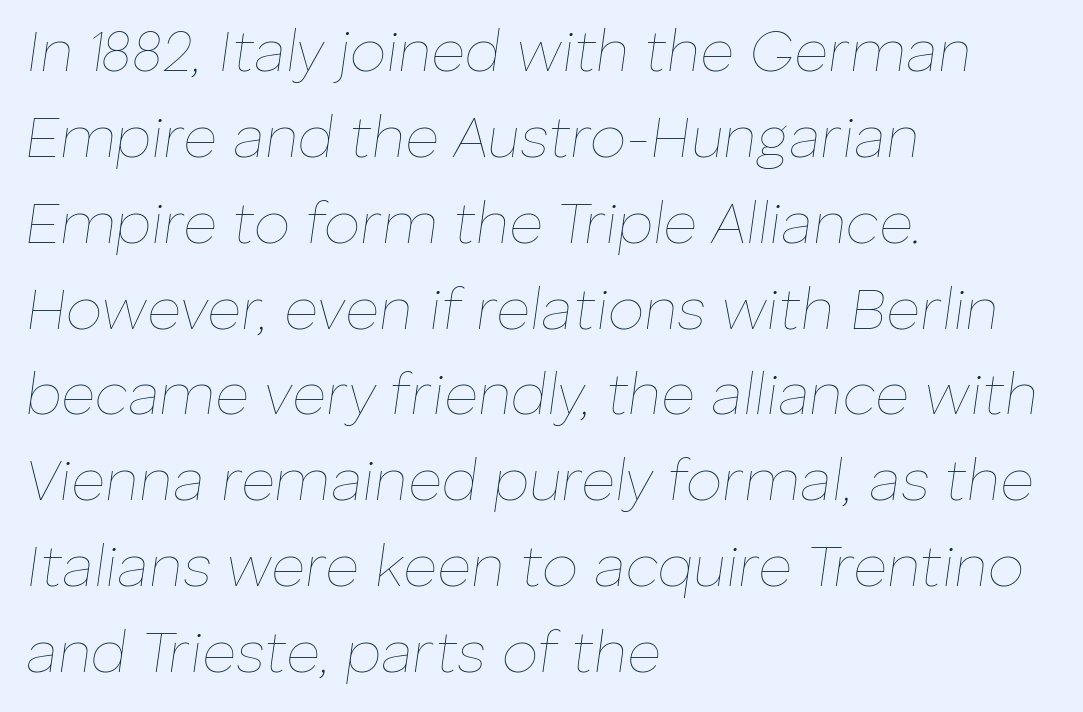
Inter-character spacing is left at the font's built-in metrics. Spacing verdict: proportional, widths tailored to each character. The setting favours the left margin, as ordinary paragraphs usually do. Unbolded letterforms with no extra heft. Lines of text with bare space underneath.
